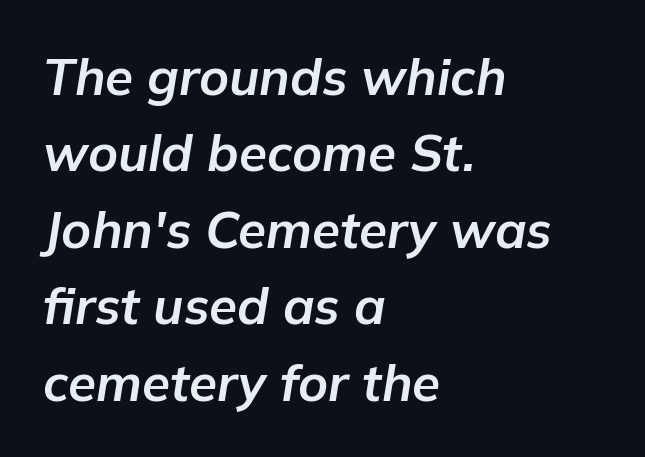
The image shows 51 px bold type, italic (leaning right); set left-aligned, normal line spacing (1.5x), normal letter spacing, not underlined; low stroke contrast and a medium x-height.
